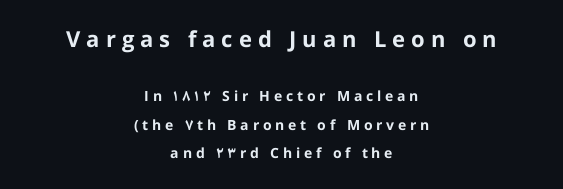
The image shows 22 px bold type, upright; set centered, loose line spacing (2.03x), unusually wide letter spacing (+0.27 em), not underlined; the first (top) block is 1.57x larger.
